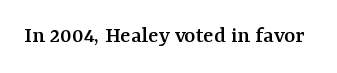
Observe the ordinary spacing: letters are neighbours, not strangers. Underline: absent. Rendered with straight, roman letterforms.
